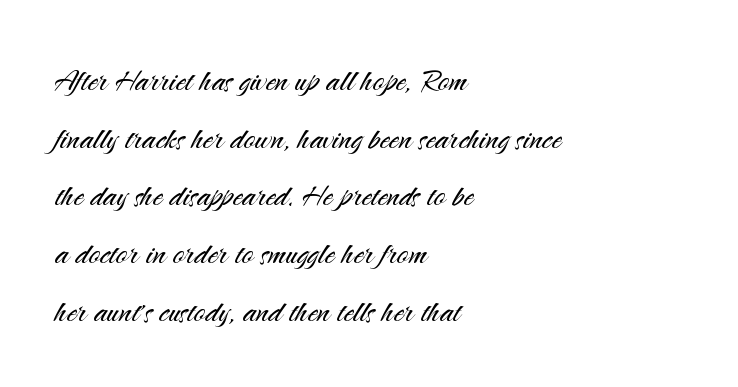
The image shows 39 px light sans-serif type; set left-aligned, normal line spacing (1.48x), normal letter spacing, not underlined; medium stroke contrast and a small x-height.
